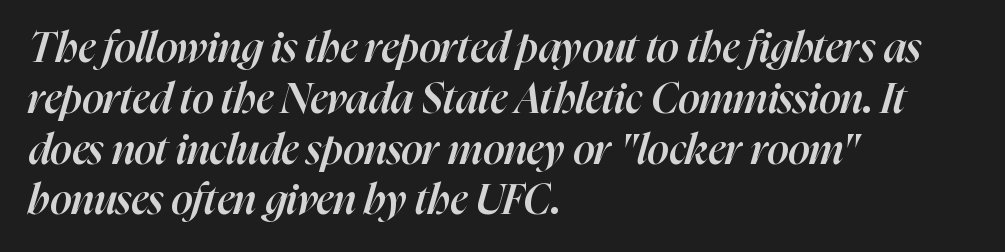
The image shows 42 px semibold type, italic (leaning right); set left-aligned, line spacing 1.21x, normal letter spacing, not underlined; high stroke contrast and a medium x-height.
